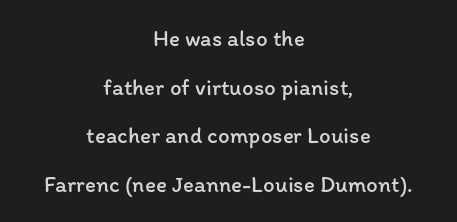
{"italic": "no", "bold": "no", "underline": "no", "align": "center", "line_spacing": "loose", "line_spacing_ratio": 2.11, "letter_spacing": "normal", "letter_spacing_em": 0.0, "glyph_px": 23}
